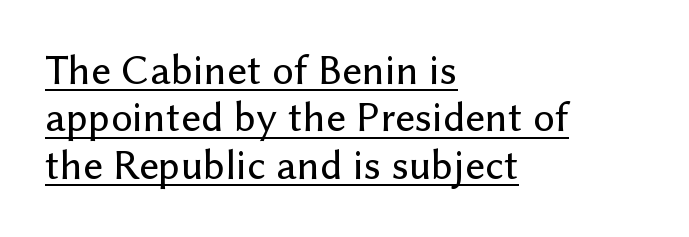
The image shows 43 px sans-serif type, upright; set left-aligned, tight line spacing (1.1x), normal letter spacing, underlined; low stroke contrast and a medium x-height.
